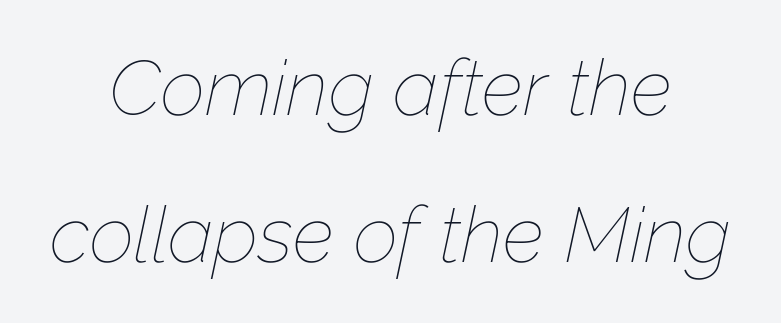
Q: Is the text bold? A: No.
Q: Is the text italic (slanted)? A: Yes, it leans right by about 12 degrees.
Q: Is the text underlined? A: No.
Q: How is the paragraph aligned? A: Centered.
Q: Is the spacing between letters normal or unusually wide? A: Normal.
Q: Width (condensed, normal, or wide)? A: Normal.
Q: Stroke contrast? A: Low.
Q: x-height? A: Medium.
Q: Monospaced? A: No.
